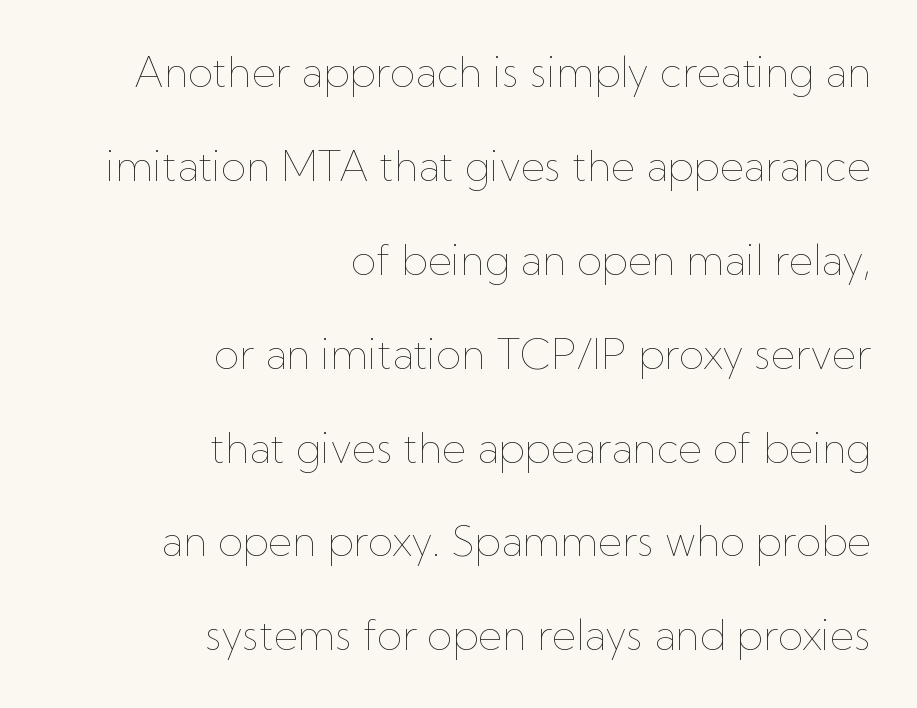
Q: Is the text bold? A: No.
Q: Is the text italic (slanted)? A: No, it is upright.
Q: Is the text underlined? A: No.
Q: How is the paragraph aligned? A: Right-aligned.
Q: Is the spacing between letters normal or unusually wide? A: Normal.
Q: Is the spacing between lines tight, normal or loose? A: Loose.
Q: Width (condensed, normal, or wide)? A: Normal.
Q: Stroke contrast? A: Low.
Q: x-height? A: Medium.
Q: Monospaced? A: No.
